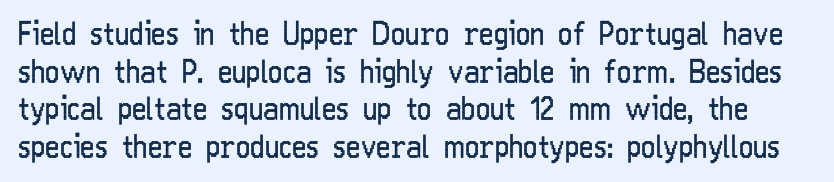
Q: Is the text bold? A: No.
Q: Is the text italic (slanted)? A: No, it is upright.
Q: Is the typeface a serif or a sans-serif typeface? A: Sans-serif.
Q: Is the text underlined? A: No.
Q: Is the spacing between letters normal or unusually wide? A: Normal.
Q: Width (condensed, normal, or wide)? A: Condensed.
Q: Stroke contrast? A: Low.
Q: x-height? A: Medium.
Q: Monospaced? A: No.
